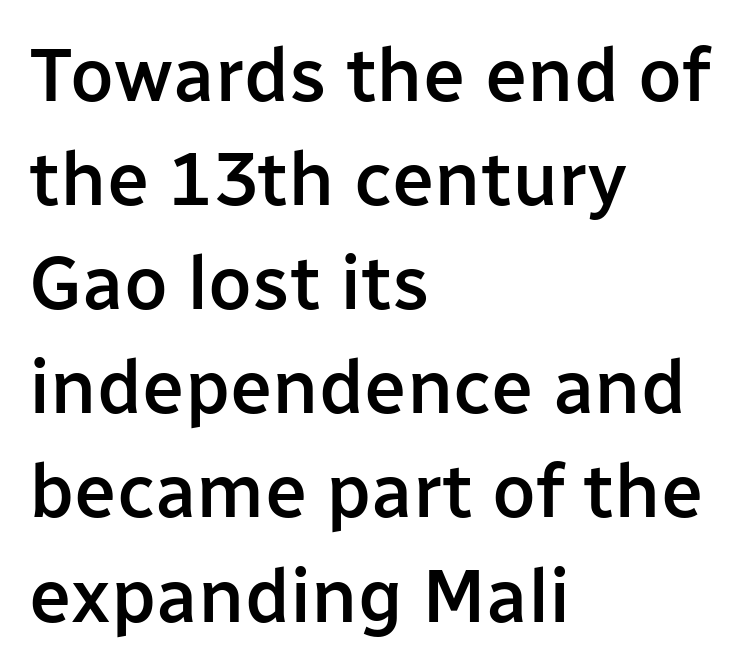
Q: Is the text bold? A: Semi-bold.
Q: Is the text italic (slanted)? A: No, it is upright.
Q: Is the typeface a serif or a sans-serif typeface? A: Sans-serif.
Q: Is the text underlined? A: No.
Q: How is the paragraph aligned? A: Left-aligned.
Q: Is the spacing between letters normal or unusually wide? A: Normal.
Q: Is the spacing between lines tight, normal or loose? A: Normal.
Q: Width (condensed, normal, or wide)? A: Normal.
Q: Stroke contrast? A: Low.
Q: x-height? A: Medium.
Q: Monospaced? A: No.
